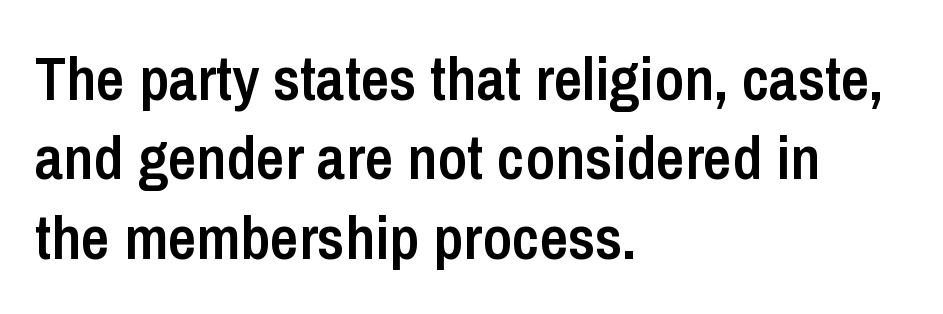
{"serif": "no", "italic": "no", "bold": "semi", "weight": "semibold", "width": "condensed", "stroke_contrast": "low", "x_height": "medium", "monospaced": "no", "underline": "no", "align": "left", "line_spacing": "normal", "line_spacing_ratio": 1.28, "letter_spacing": "normal", "letter_spacing_em": 0.0, "glyph_px": 62}
